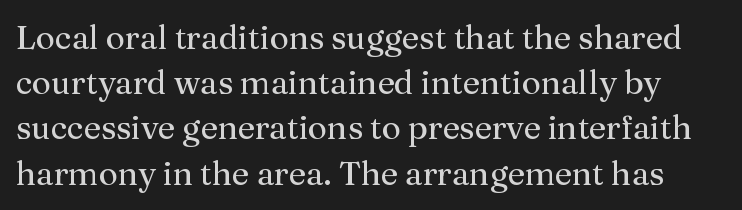
The image shows 33 px regular-weight serif type, upright; set normal line spacing (1.37x), normal letter spacing, not underlined; medium stroke contrast and a medium x-height.
